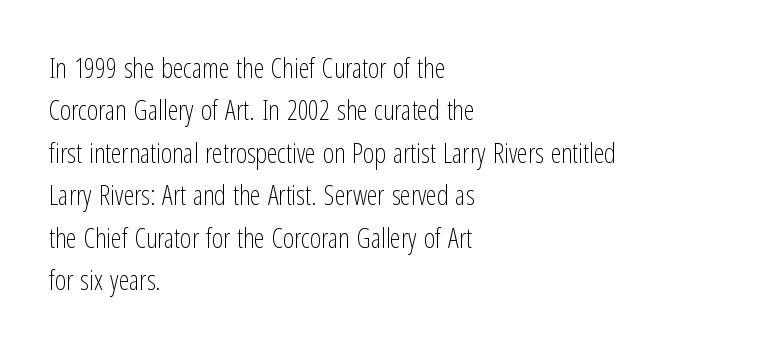
The image shows 27 px text type, upright; set left-aligned, normal line spacing (1.57x), normal letter spacing, not underlined.
